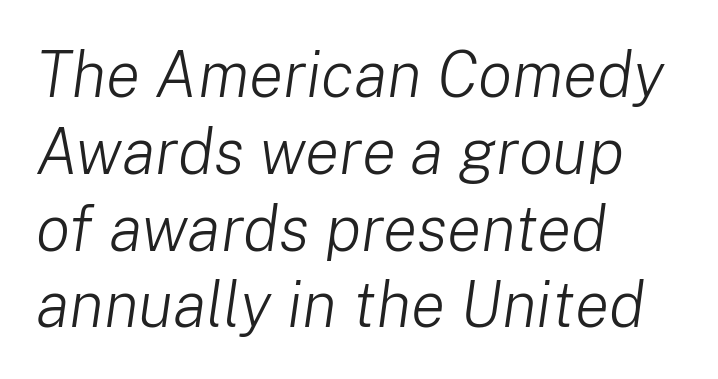
The image shows 64 px light type, italic (leaning right); set left-aligned, line spacing 1.2x, normal letter spacing, not underlined; low stroke contrast and a medium x-height.
